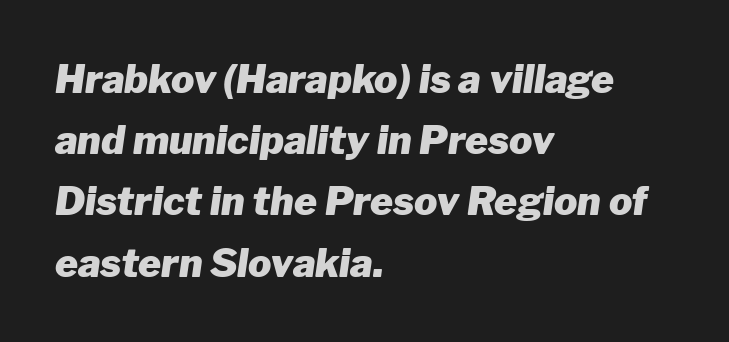
Q: Is the text bold? A: Yes.
Q: Is the text italic (slanted)? A: Yes, it leans right by about 8 degrees.
Q: Is the text underlined? A: No.
Q: How is the paragraph aligned? A: Left-aligned.
Q: Is the spacing between letters normal or unusually wide? A: Normal.
Q: Is the spacing between lines tight, normal or loose? A: Normal.
Q: Width (condensed, normal, or wide)? A: Normal.
Q: Stroke contrast? A: Low.
Q: x-height? A: Medium.
Q: Monospaced? A: No.
